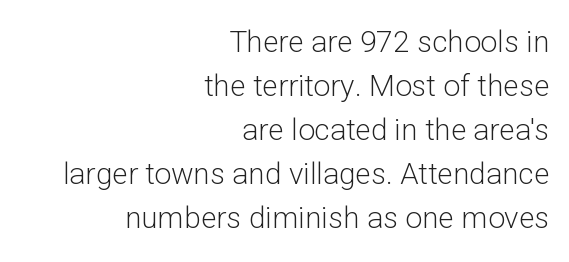
The image shows 30 px light sans-serif type, upright; set right-aligned, normal line spacing (1.47x), normal letter spacing, not underlined; low stroke contrast and a medium x-height.
